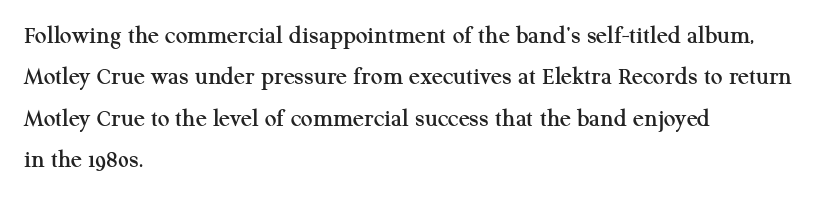
{"italic": "no", "underline": "no", "align": "left", "line_spacing": "normal", "line_spacing_ratio": 1.59, "letter_spacing": "normal", "letter_spacing_em": 0.0, "glyph_px": 26}
